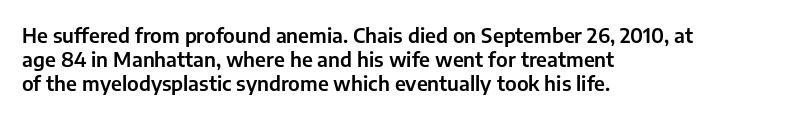
The image shows 20 px text type, upright; set left-aligned, line spacing 1.21x, normal letter spacing, not underlined.
